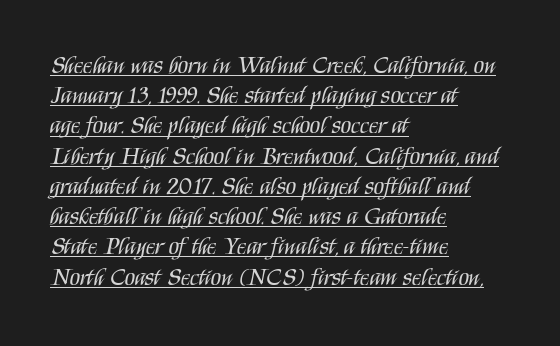
The image shows 24 px text type; set left-aligned, normal line spacing (1.26x), normal letter spacing, underlined.
